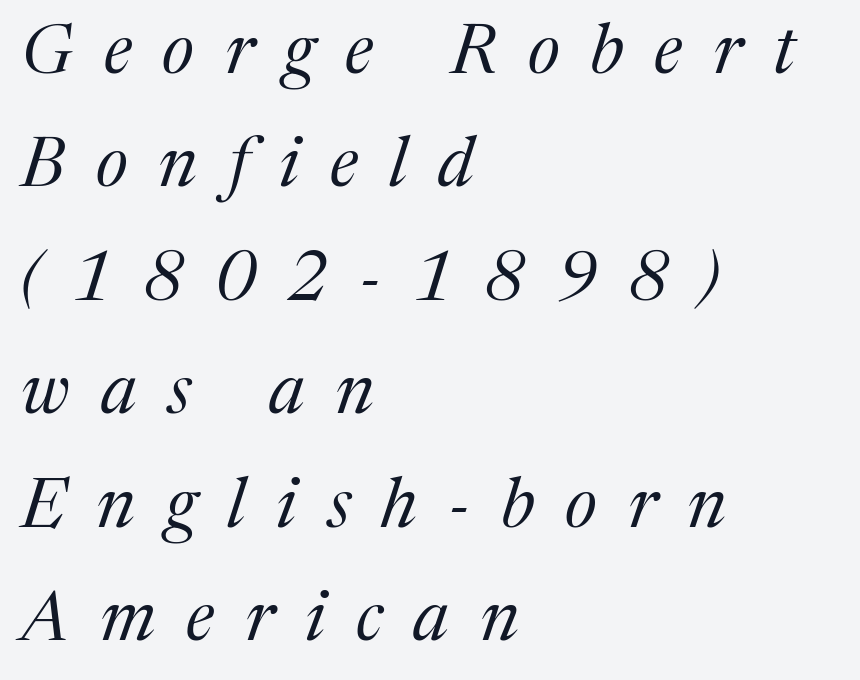
{"serif": "yes", "italic": "yes", "lean": "right", "slant_degrees": 17, "bold": "no", "weight": "regular", "width": "normal", "stroke_contrast": "medium", "x_height": "medium", "monospaced": "no", "underline": "no", "align": "left", "line_spacing": "normal", "line_spacing_ratio": 1.62, "letter_spacing": "wide", "letter_spacing_em": 0.44, "glyph_px": 70}
